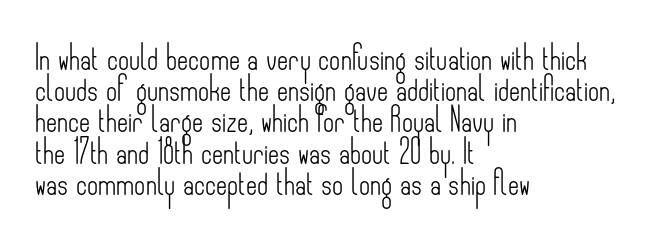
The image shows 24 px text type, upright; set left-aligned, normal line spacing (1.3x), normal letter spacing, not underlined.
